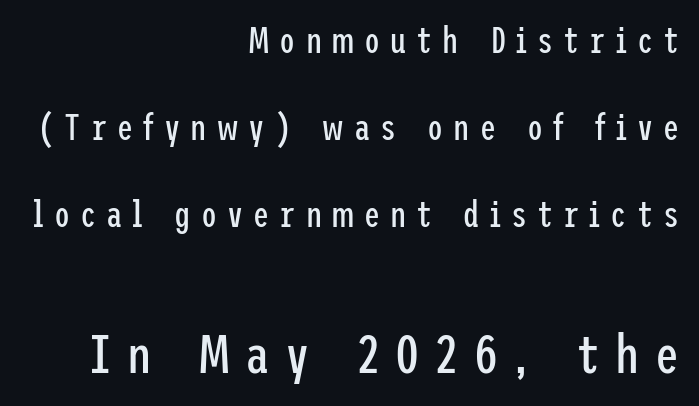
{"serif": "no", "italic": "no", "bold": "no", "weight": "regular", "width": "condensed", "stroke_contrast": "low", "x_height": "medium", "underline": "no", "align": "right", "line_spacing": "loose", "line_spacing_ratio": 2.41, "letter_spacing": "wide", "letter_spacing_em": 0.28, "larger_block": "second", "size_ratio": 1.5, "glyph_px": 54}
